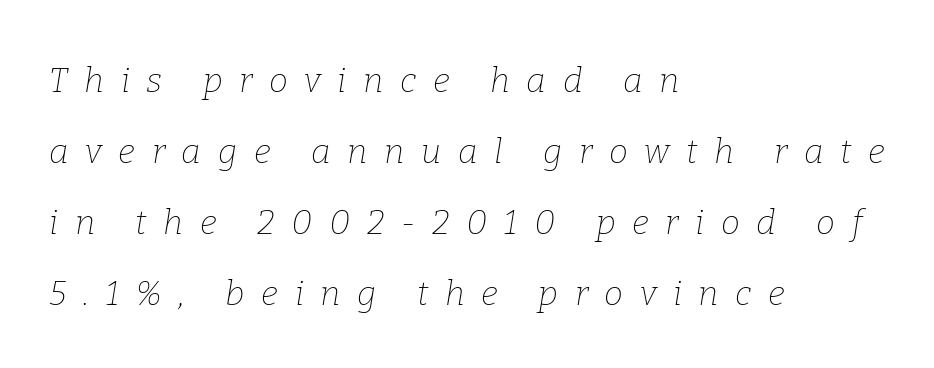
{"serif": "yes", "italic": "yes", "lean": "right", "slant_degrees": 9, "bold": "no", "weight": "thin", "width": "normal", "stroke_contrast": "low", "x_height": "medium", "monospaced": "no", "underline": "no", "align": "left", "line_spacing": "loose", "line_spacing_ratio": 2.09, "letter_spacing": "wide", "letter_spacing_em": 0.49, "glyph_px": 34}
